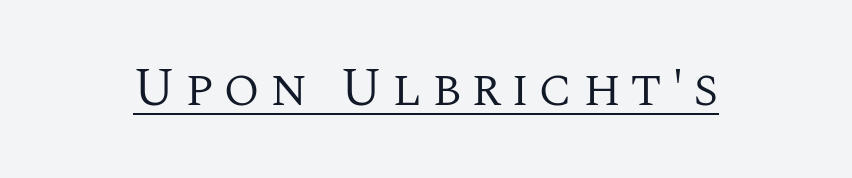
The image shows 53 px regular-weight serif type, upright; set underlined; medium stroke contrast and a large x-height.
